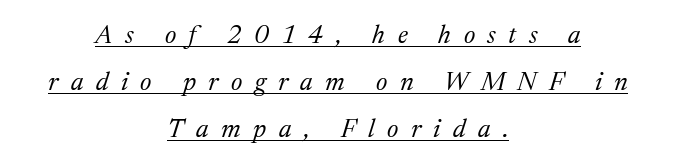
{"italic": "yes", "lean": "right", "slant_degrees": 17, "bold": "no", "underline": "yes", "align": "center", "line_spacing_ratio": 1.81, "letter_spacing": "wide", "letter_spacing_em": 0.48, "glyph_px": 26}
